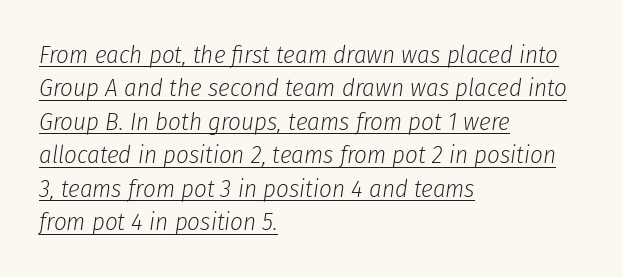
{"italic": "yes", "lean": "right", "slant_degrees": 8, "bold": "no", "underline": "yes", "align": "left", "line_spacing": "normal", "line_spacing_ratio": 1.34, "letter_spacing": "normal", "letter_spacing_em": 0.0, "glyph_px": 25}
